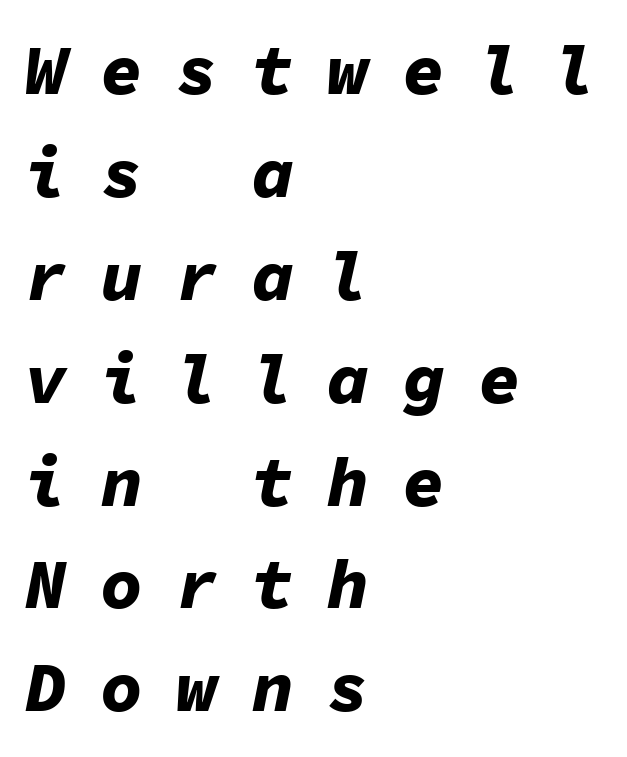
The image shows 70 px bold type, italic (leaning right), monospaced; set left-aligned, normal line spacing (1.47x), unusually wide letter spacing (+0.48 em), not underlined; low stroke contrast and a medium x-height.
